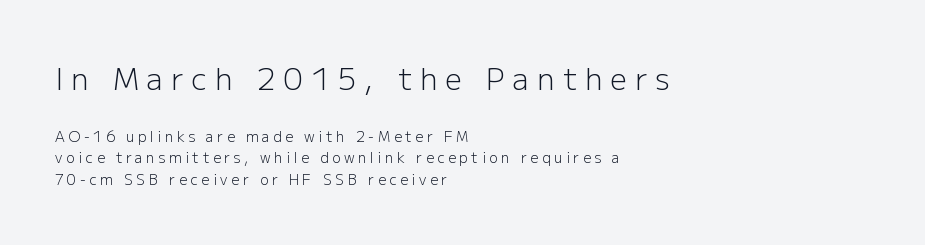
The image shows 30 px light sans-serif type, upright; set left-aligned, normal line spacing (1.53x), unusually wide letter spacing (+0.26 em), not underlined; the first (top) block is 2.14x larger; low stroke contrast and a medium x-height.
